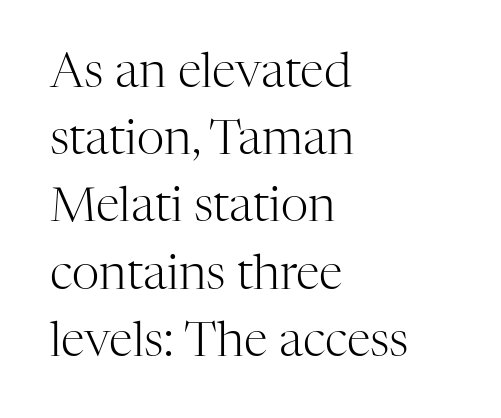
The image shows 48 px light serif type, upright; set left-aligned, normal line spacing (1.4x), normal letter spacing, not underlined; high stroke contrast and a medium x-height.
